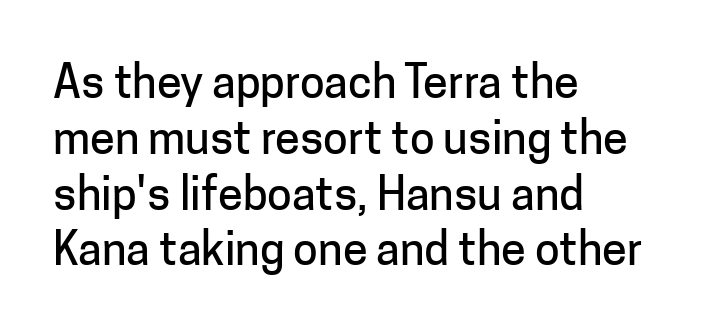
The image shows 45 px sans-serif type, upright; set left-aligned, line spacing 1.24x, normal letter spacing, not underlined; low stroke contrast and a medium x-height.
